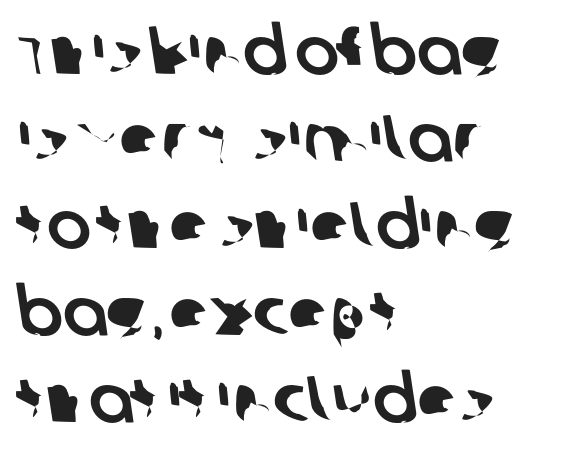
Compared with a centered layout, this one pins lines to the left instead. Honestly, the letter spacing is just normal — you wouldn't notice it. What kind of face is this? One without serifs — a sans. What's the leading like? Ordinary, nothing unusual.
